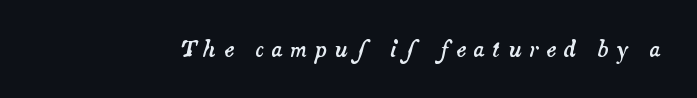
Q: Is the text italic (slanted)? A: Yes, it leans right by about 14 degrees.
Q: Is the text underlined? A: No.
Q: Is the spacing between letters normal or unusually wide? A: Unusually wide.
